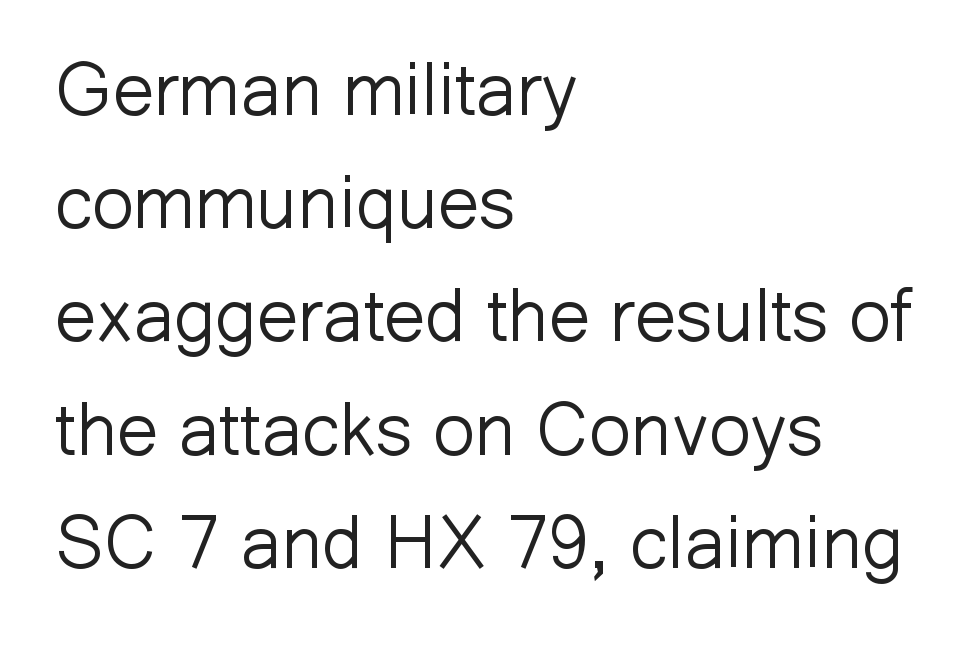
{"serif": "no", "italic": "no", "bold": "no", "weight": "light", "width": "normal", "stroke_contrast": "low", "x_height": "medium", "monospaced": "no", "underline": "no", "align": "left", "line_spacing": "normal", "line_spacing_ratio": 1.53, "letter_spacing": "normal", "letter_spacing_em": 0.0, "glyph_px": 74}
